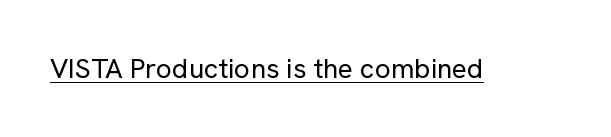
Q: Is the text bold? A: No.
Q: Is the text italic (slanted)? A: No, it is upright.
Q: Is the typeface a serif or a sans-serif typeface? A: Sans-serif.
Q: Is the text underlined? A: Yes.
Q: Is the spacing between letters normal or unusually wide? A: Normal.
Q: Width (condensed, normal, or wide)? A: Normal.
Q: Stroke contrast? A: Low.
Q: x-height? A: Medium.
Q: Monospaced? A: No.
